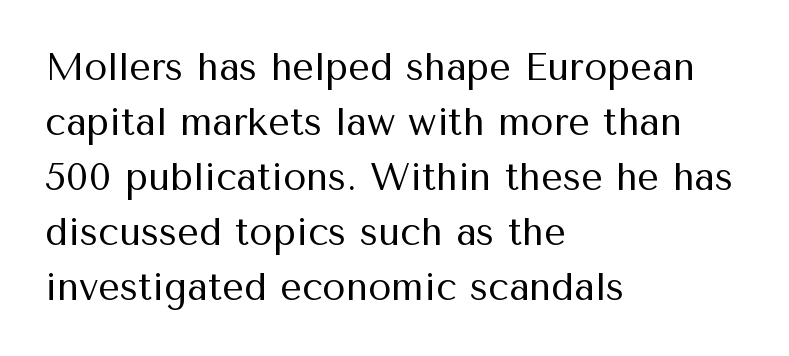
Q: Is the text bold? A: No.
Q: Is the text italic (slanted)? A: No, it is upright.
Q: Is the typeface a serif or a sans-serif typeface? A: Sans-serif.
Q: Is the text underlined? A: No.
Q: How is the paragraph aligned? A: Left-aligned.
Q: Is the spacing between letters normal or unusually wide? A: Normal.
Q: Is the spacing between lines tight, normal or loose? A: Normal.
Q: Width (condensed, normal, or wide)? A: Normal.
Q: Stroke contrast? A: Medium.
Q: x-height? A: Medium.
Q: Monospaced? A: No.
